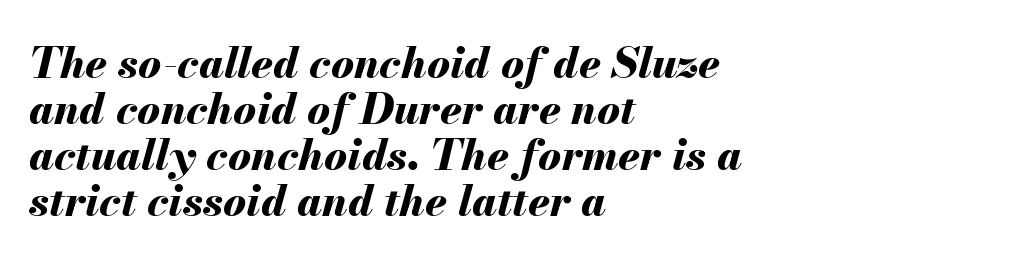
The image shows 43 px bold type, italic (leaning right); set left-aligned, tight line spacing (1.07x), normal letter spacing, not underlined; medium stroke contrast and a small x-height.
